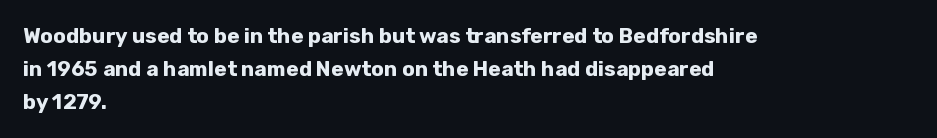
The image shows 21 px bold type, upright; set left-aligned, normal line spacing (1.57x), normal letter spacing, not underlined.
